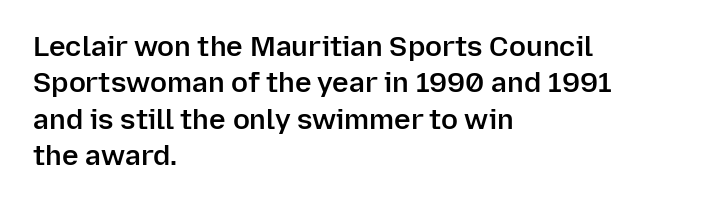
{"serif": "no", "italic": "no", "bold": "semi", "weight": "semibold", "width": "normal", "stroke_contrast": "low", "x_height": "medium", "monospaced": "no", "underline": "no", "align": "left", "line_spacing": "normal", "line_spacing_ratio": 1.3, "letter_spacing": "normal", "letter_spacing_em": 0.0, "glyph_px": 28}
